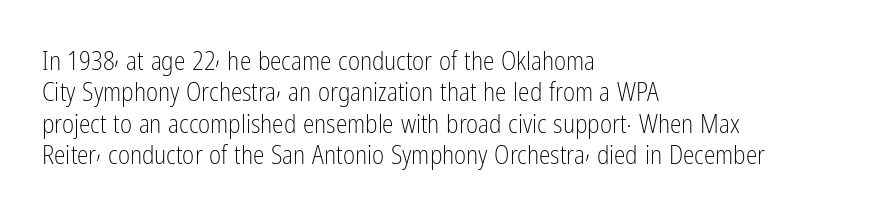
What stands out about the letter spacing? Nothing — it is the standard amount. The rendering anchors every line to the left-hand side. A light-to-regular cut is what we see here. Ordinary non-slanted type is in use.
